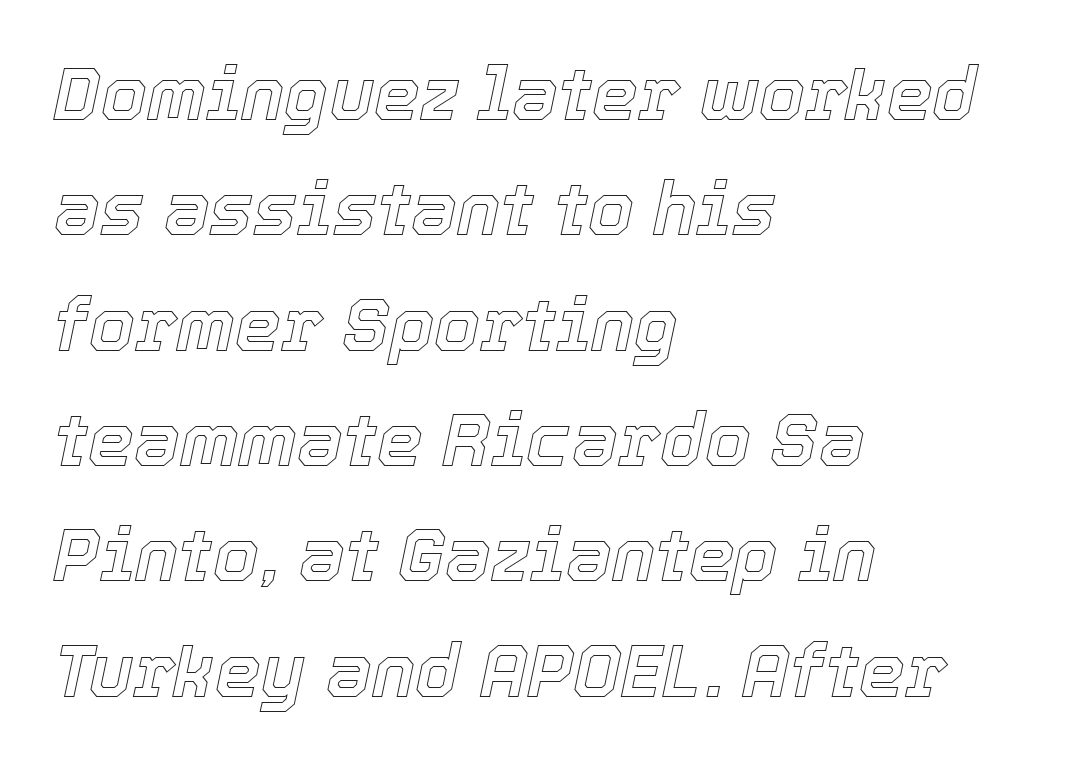
Horizontal alignment here is leftward, the default for most running prose. The baseline area is clear. This is oblique type, the kind used for emphasis or titles. Here the glyphs are tracked normally, forming tight word shapes. This sample keeps an unexceptional amount of space between lines.
